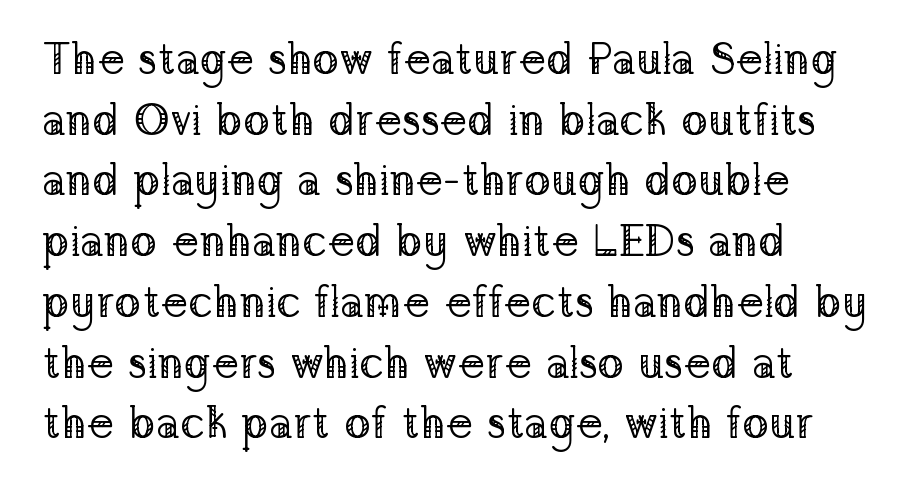
{"serif": "yes", "italic": "no", "bold": "no", "weight": "regular", "width": "normal", "stroke_contrast": "low", "x_height": "medium", "monospaced": "no", "underline": "no", "align": "left", "line_spacing": "normal", "line_spacing_ratio": 1.38, "letter_spacing": "normal", "letter_spacing_em": 0.0, "glyph_px": 44}
